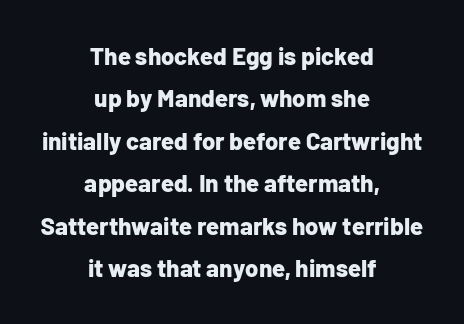
Q: Is the text bold? A: Yes.
Q: Is the text italic (slanted)? A: No, it is upright.
Q: Is the text underlined? A: No.
Q: How is the paragraph aligned? A: Centered.
Q: Is the spacing between letters normal or unusually wide? A: Normal.
